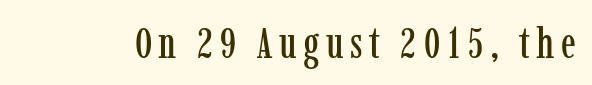
The string is rendered with underlining switched off. Font category for this specimen: serif. A typesetter would call this proportional, since set widths differ per character. Posture: vertical.
